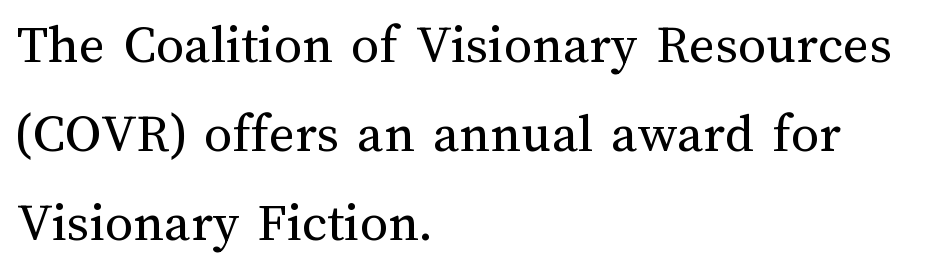
Q: Is the text bold? A: No.
Q: Is the text italic (slanted)? A: No, it is upright.
Q: Is the text underlined? A: No.
Q: How is the paragraph aligned? A: Left-aligned.
Q: Is the spacing between letters normal or unusually wide? A: Normal.
Q: Is the spacing between lines tight, normal or loose? A: Normal.
Q: Width (condensed, normal, or wide)? A: Normal.
Q: Stroke contrast? A: Medium.
Q: x-height? A: Medium.
Q: Monospaced? A: No.
